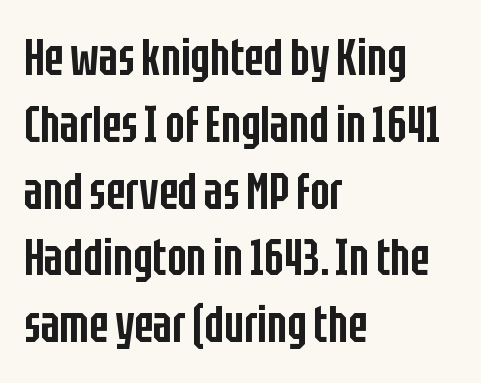
Q: Is the text bold? A: Semi-bold.
Q: Is the text italic (slanted)? A: No, it is upright.
Q: Is the typeface a serif or a sans-serif typeface? A: Sans-serif.
Q: Is the text underlined? A: No.
Q: How is the paragraph aligned? A: Left-aligned.
Q: Is the spacing between letters normal or unusually wide? A: Normal.
Q: Is the spacing between lines tight, normal or loose? A: Normal.
Q: Width (condensed, normal, or wide)? A: Condensed.
Q: Stroke contrast? A: Low.
Q: x-height? A: Large.
Q: Monospaced? A: No.
